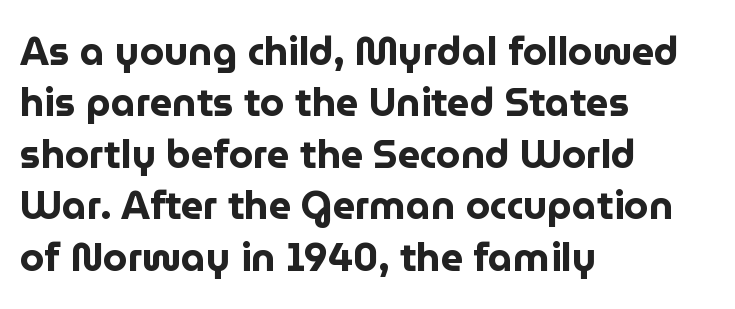
{"serif": "no", "italic": "no", "bold": "yes", "weight": "bold", "width": "normal", "stroke_contrast": "low", "x_height": "medium", "monospaced": "no", "underline": "no", "align": "left", "line_spacing": "normal", "line_spacing_ratio": 1.32, "letter_spacing": "normal", "letter_spacing_em": 0.0, "glyph_px": 39}
